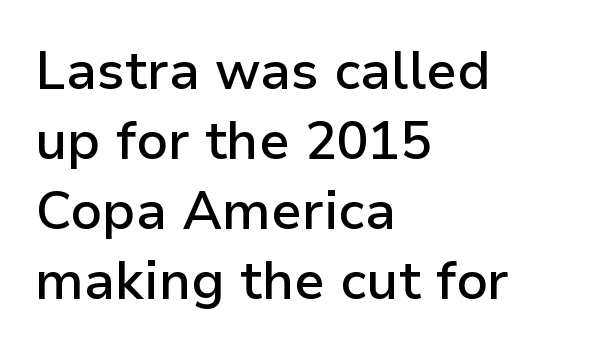
The image shows 53 px semibold sans-serif type, upright; set left-aligned, normal line spacing (1.32x), normal letter spacing, not underlined; low stroke contrast and a medium x-height.
